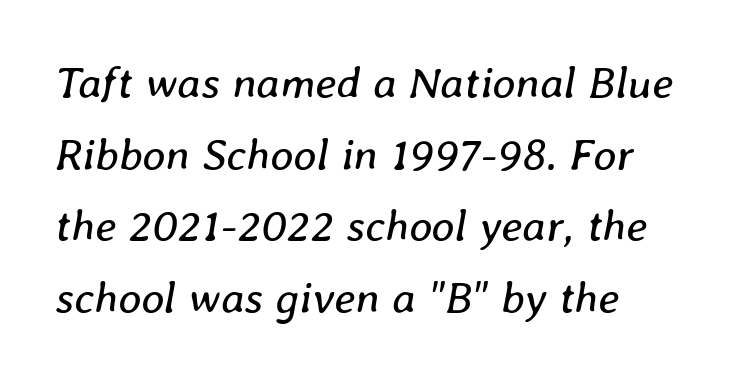
{"italic": "yes", "lean": "right", "slant_degrees": 8, "bold": "no", "weight": "regular", "width": "normal", "stroke_contrast": "low", "x_height": "medium", "monospaced": "no", "underline": "no", "line_spacing": "normal", "line_spacing_ratio": 1.59, "letter_spacing": "normal", "letter_spacing_em": 0.0, "glyph_px": 45}
